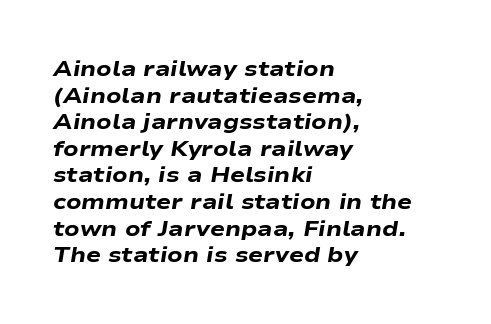
The image shows 22 px bold type, italic (leaning right); set left-aligned, line spacing 1.21x, normal letter spacing, not underlined.
